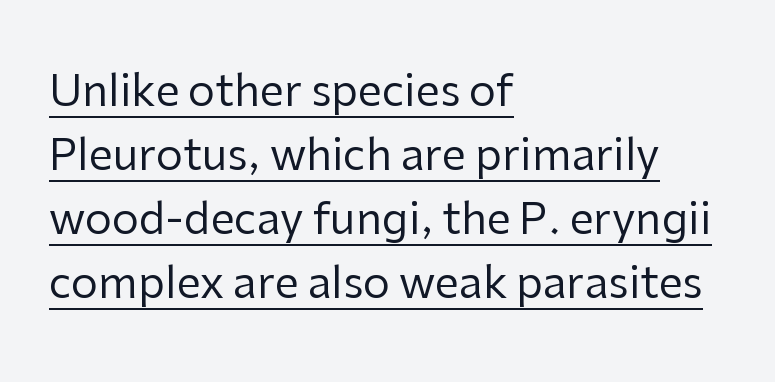
Varying glyph widths throughout — classic text-font behaviour. You can tell from the bare stems that sans-serif type was used. Tall strokes in this sample are plumb rather than angled. Students, observe: this is what conventionally led text looks like. Notice how a bar underscores the lettering throughout. No chunkiness to these letters — they're not bold.
